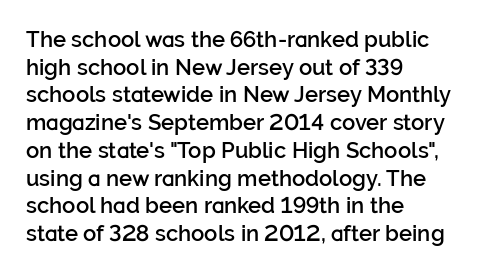
You can tell it's not italic because the verticals are truly vertical. Underlining? Definitely not there. Teacher's note: observe the even left margin — that is flush-left alignment. On the weight axis this lands at semibold, roughly 600.
